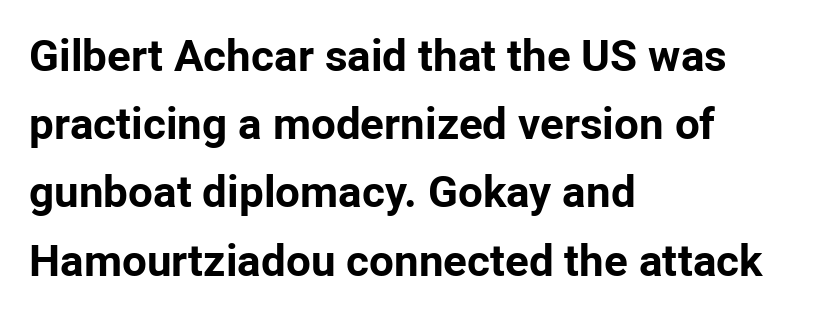
{"serif": "no", "italic": "no", "bold": "yes", "weight": "bold", "width": "normal", "stroke_contrast": "low", "x_height": "medium", "monospaced": "no", "underline": "no", "align": "left", "line_spacing": "normal", "line_spacing_ratio": 1.55, "letter_spacing": "normal", "letter_spacing_em": 0.0, "glyph_px": 44}
